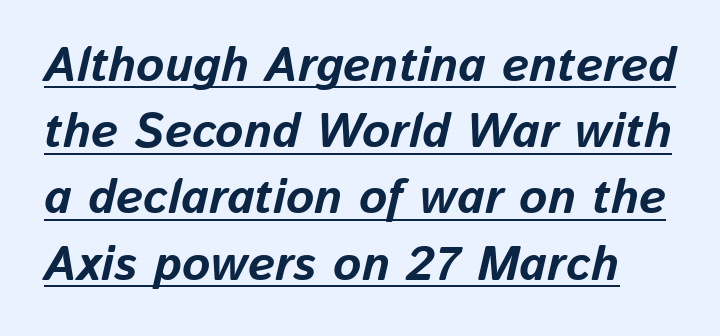
Q: Is the text bold? A: Yes.
Q: Is the text italic (slanted)? A: Yes, it leans right by about 13 degrees.
Q: Is the text underlined? A: Yes.
Q: Is the spacing between letters normal or unusually wide? A: Normal.
Q: Is the spacing between lines tight, normal or loose? A: Normal.
Q: Width (condensed, normal, or wide)? A: Normal.
Q: Stroke contrast? A: Low.
Q: x-height? A: Medium.
Q: Monospaced? A: No.
